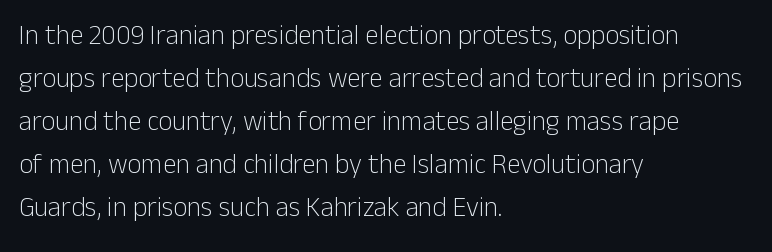
{"italic": "no", "bold": "no", "underline": "no", "align": "left", "line_spacing": "normal", "line_spacing_ratio": 1.59, "letter_spacing": "normal", "letter_spacing_em": 0.0, "glyph_px": 27}
